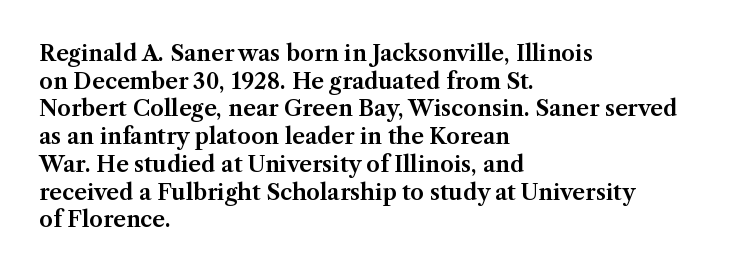
Q: Is the text italic (slanted)? A: No, it is upright.
Q: Is the text underlined? A: No.
Q: How is the paragraph aligned? A: Left-aligned.
Q: Is the spacing between letters normal or unusually wide? A: Normal.
Q: Is the spacing between lines tight, normal or loose? A: Normal.
